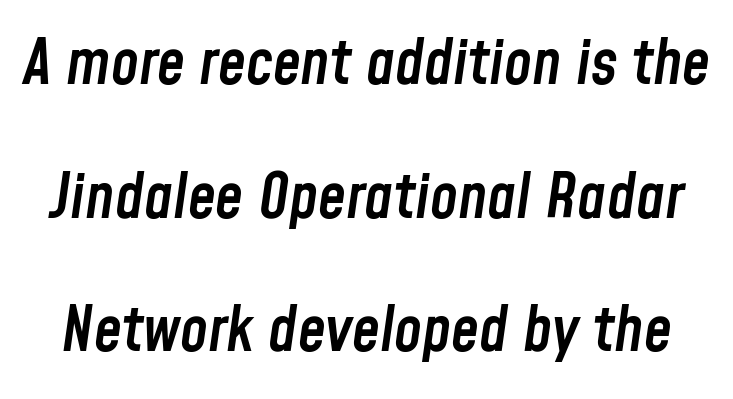
{"italic": "yes", "lean": "right", "slant_degrees": 8, "bold": "semi", "weight": "semibold", "width": "condensed", "stroke_contrast": "low", "x_height": "medium", "monospaced": "no", "underline": "no", "line_spacing": "loose", "line_spacing_ratio": 2.12, "letter_spacing": "normal", "letter_spacing_em": 0.0, "glyph_px": 63}
